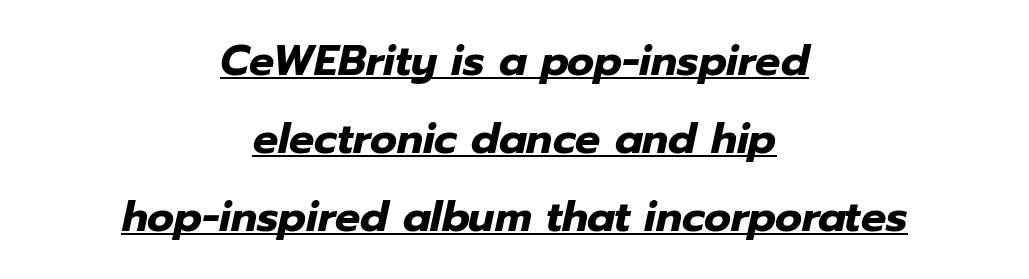
Q: Is the text bold? A: Yes.
Q: Is the text italic (slanted)? A: Yes, it leans right by about 12 degrees.
Q: Is the text underlined? A: Yes.
Q: How is the paragraph aligned? A: Centered.
Q: Is the spacing between letters normal or unusually wide? A: Normal.
Q: Width (condensed, normal, or wide)? A: Normal.
Q: Stroke contrast? A: Low.
Q: x-height? A: Medium.
Q: Monospaced? A: No.
